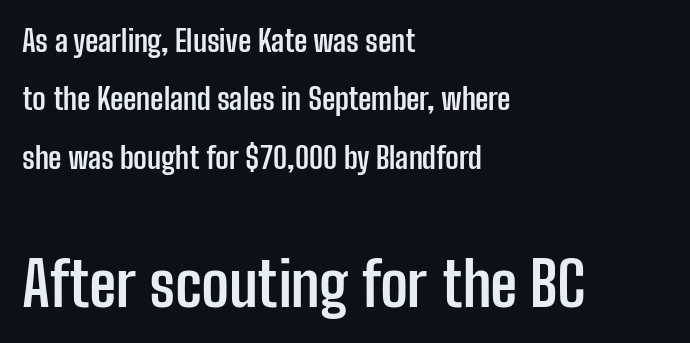
The block sitting lower on the canvas is the one with enlarged characters. Compared with typical paragraphs, the rows here are farther apart. Left-aligned paragraph, ragged on the right. Nobody touched the tracking dial on this one. Here the designer chose a conventional face with non-uniform glyph widths.
